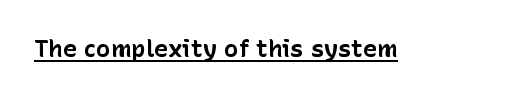
The image shows 24 px bold type, upright; set normal letter spacing, underlined.
